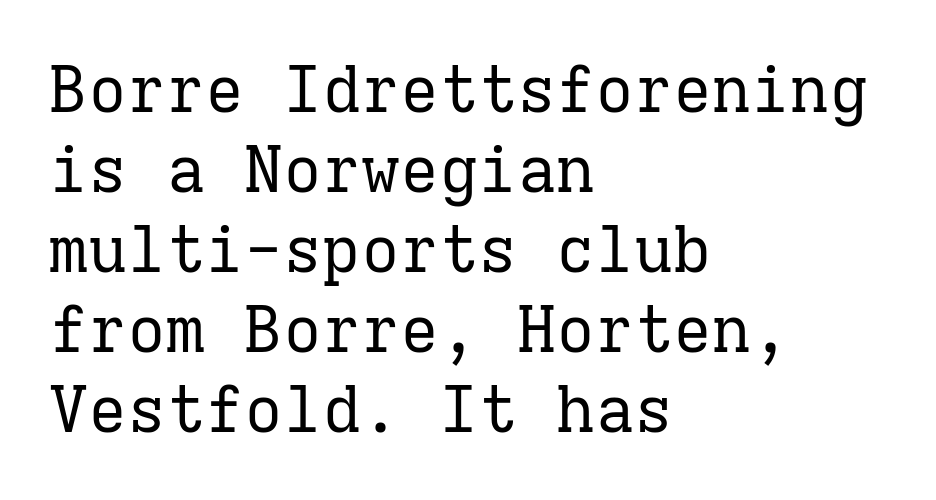
{"serif": "yes", "italic": "no", "bold": "no", "weight": "regular", "width": "normal", "stroke_contrast": "low", "x_height": "medium", "monospaced": "yes", "underline": "no", "align": "left", "line_spacing_ratio": 1.23, "letter_spacing": "normal", "letter_spacing_em": 0.0, "glyph_px": 65}
